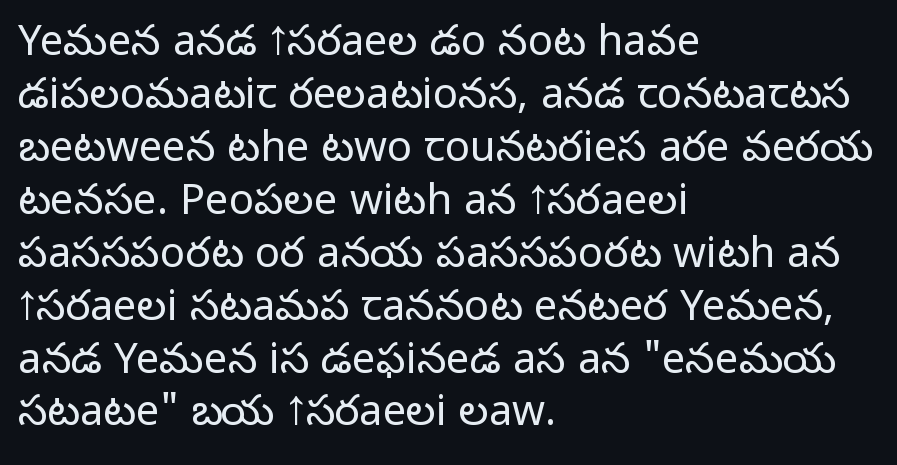
Weight: regular or lighter. Observe the absence of serifs on each vertical stroke in this sample. Observe the ordinary spacing: letters are neighbours, not strangers. You could not count columns in this text — the font is proportionally spaced.
